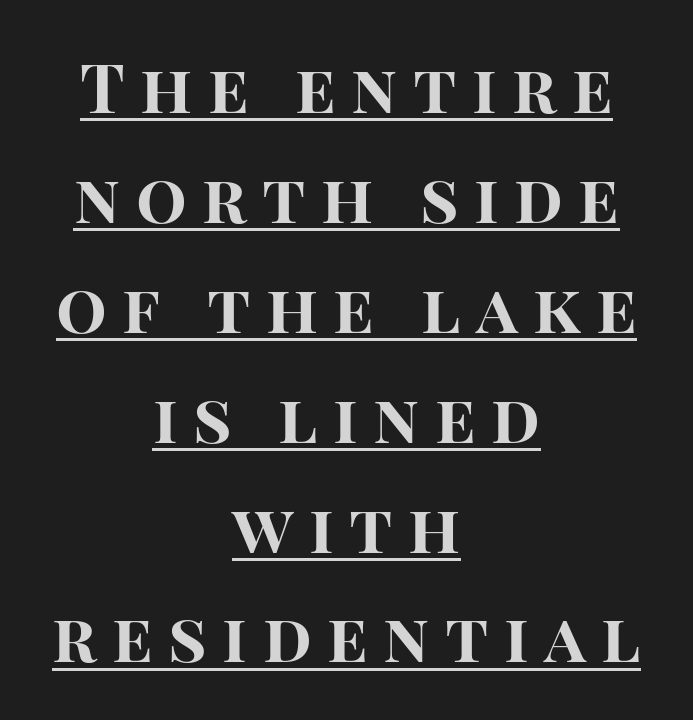
The image shows 67 px bold sans-serif type, upright; set centered, normal line spacing (1.64x), unusually wide letter spacing (+0.23 em), underlined; high stroke contrast and a large x-height.
